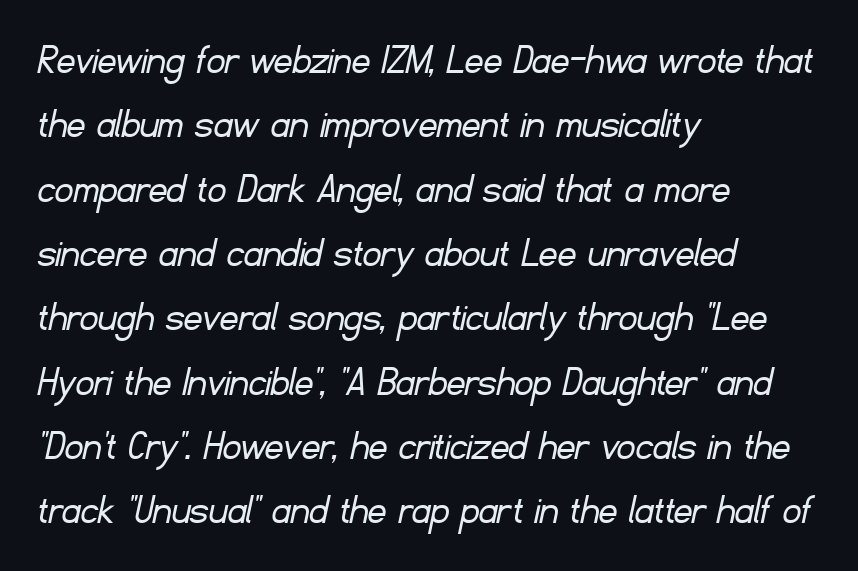
A clean baseline with only descenders dipping below it. These lines sit exactly where default settings would place them. No extra tracking has been applied to these lines. The face used here is proportionally spaced, like ordinary book or web type. Weight class: somewhere from thin through regular.
